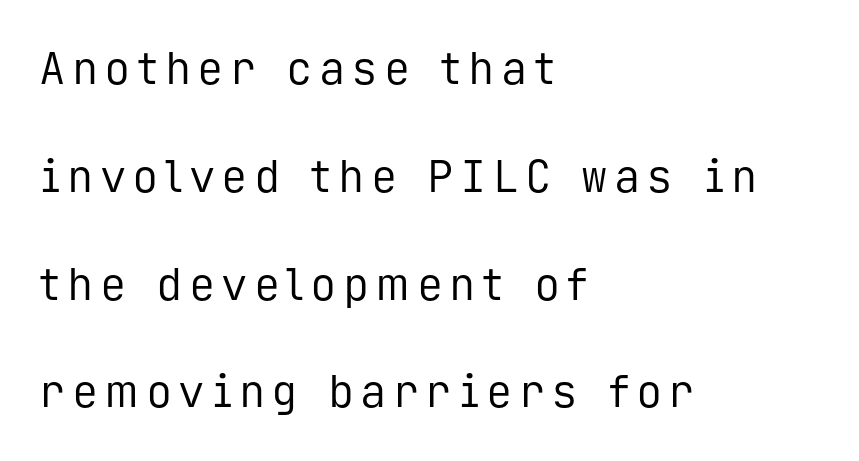
{"serif": "no", "italic": "no", "bold": "no", "weight": "regular", "width": "normal", "stroke_contrast": "low", "x_height": "medium", "monospaced": "yes", "underline": "no", "align": "left", "line_spacing": "loose", "line_spacing_ratio": 2.45, "glyph_px": 44}
